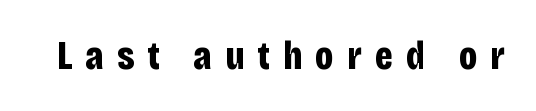
The image shows 40 px bold, condensed sans-serif type, upright; set unusually wide letter spacing (+0.33 em), not underlined; low stroke contrast and a large x-height.
